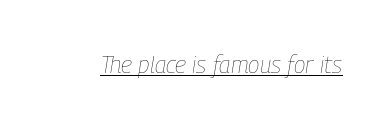
Q: Is the text bold? A: No.
Q: Is the text italic (slanted)? A: Yes, it leans right by about 9 degrees.
Q: Is the text underlined? A: Yes.
Q: Is the spacing between letters normal or unusually wide? A: Normal.
